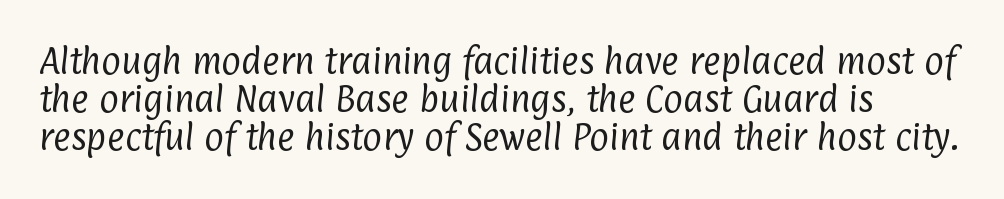
{"serif": "no", "bold": "no", "weight": "regular", "width": "condensed", "stroke_contrast": "low", "x_height": "medium", "monospaced": "no", "underline": "no", "line_spacing": "normal", "line_spacing_ratio": 1.27, "letter_spacing": "normal", "letter_spacing_em": 0.0, "glyph_px": 30}
